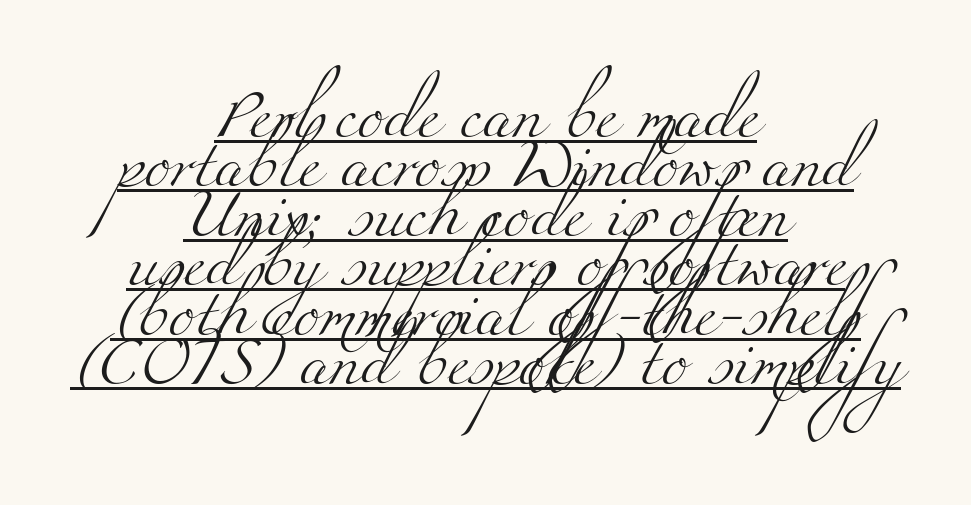
Q: Is the text bold? A: No.
Q: Is the text underlined? A: Yes.
Q: How is the paragraph aligned? A: Centered.
Q: Is the spacing between letters normal or unusually wide? A: Normal.
Q: Is the spacing between lines tight, normal or loose? A: Tight.
Q: Width (condensed, normal, or wide)? A: Wide.
Q: Stroke contrast? A: Medium.
Q: x-height? A: Small.
Q: Monospaced? A: No.
